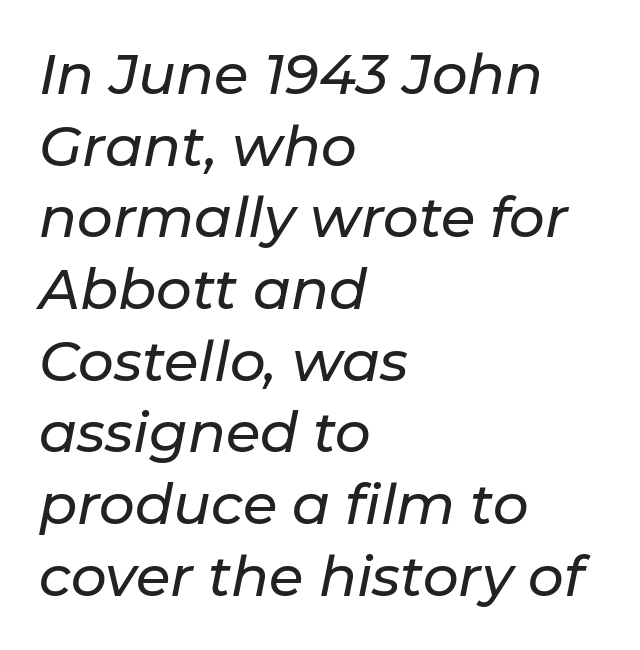
Q: Is the text italic (slanted)? A: Yes, it leans right by about 11 degrees.
Q: Is the text underlined? A: No.
Q: How is the paragraph aligned? A: Left-aligned.
Q: Is the spacing between letters normal or unusually wide? A: Normal.
Q: Is the spacing between lines tight, normal or loose? A: Normal.
Q: Width (condensed, normal, or wide)? A: Normal.
Q: Stroke contrast? A: Low.
Q: x-height? A: Medium.
Q: Monospaced? A: No.
